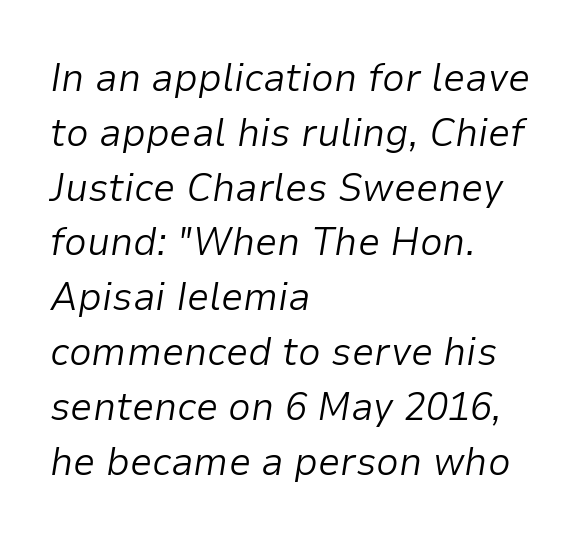
Q: Is the text bold? A: No.
Q: Is the text italic (slanted)? A: Yes, it leans right by about 9 degrees.
Q: Is the text underlined? A: No.
Q: How is the paragraph aligned? A: Left-aligned.
Q: Is the spacing between letters normal or unusually wide? A: Normal.
Q: Is the spacing between lines tight, normal or loose? A: Normal.
Q: Width (condensed, normal, or wide)? A: Normal.
Q: Stroke contrast? A: Low.
Q: x-height? A: Medium.
Q: Monospaced? A: No.
